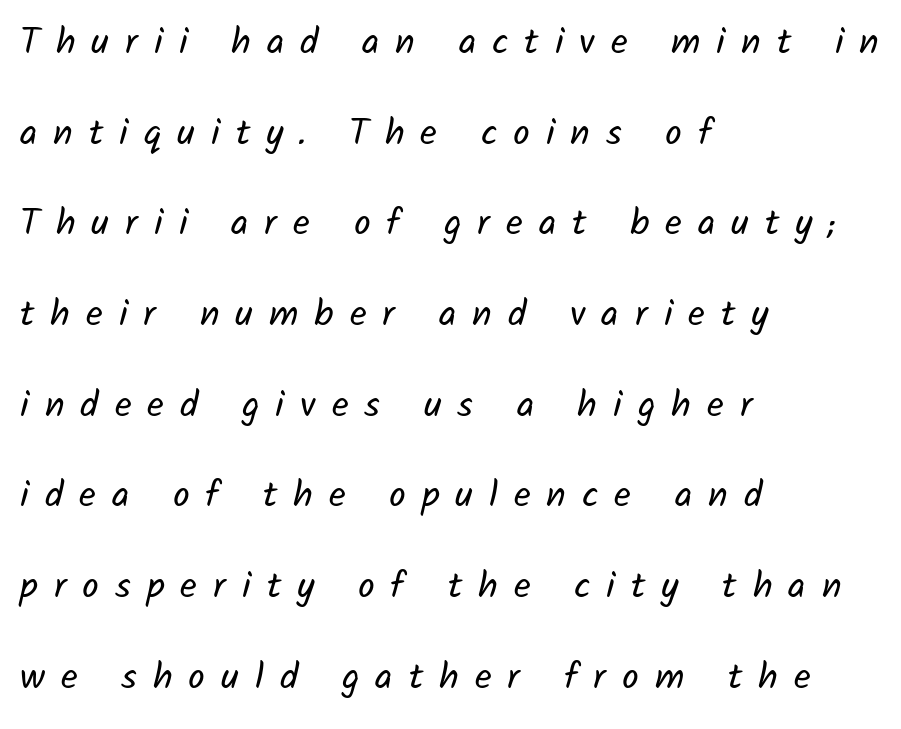
Q: Is the text bold? A: No.
Q: Is the typeface a serif or a sans-serif typeface? A: Sans-serif.
Q: Is the text underlined? A: No.
Q: How is the paragraph aligned? A: Left-aligned.
Q: Is the spacing between letters normal or unusually wide? A: Unusually wide.
Q: Is the spacing between lines tight, normal or loose? A: Loose.
Q: Width (condensed, normal, or wide)? A: Normal.
Q: Stroke contrast? A: Low.
Q: x-height? A: Medium.
Q: Monospaced? A: No.
